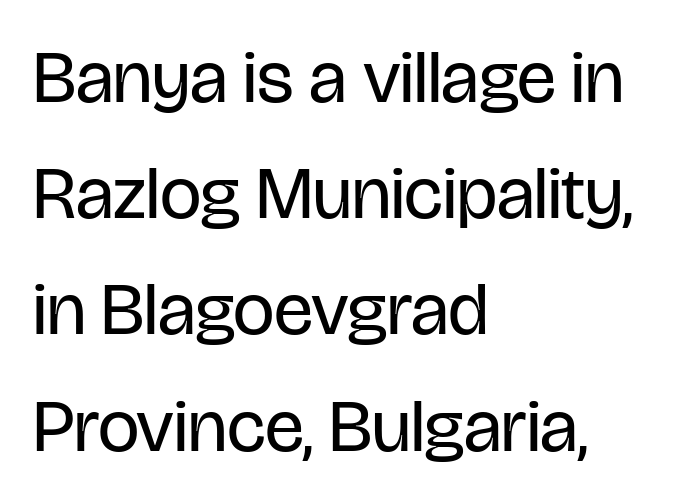
{"serif": "no", "italic": "no", "bold": "no", "weight": "regular", "width": "condensed", "stroke_contrast": "low", "x_height": "large", "monospaced": "no", "underline": "no", "align": "left", "line_spacing": "normal", "line_spacing_ratio": 1.57, "letter_spacing": "normal", "letter_spacing_em": 0.0, "glyph_px": 74}
